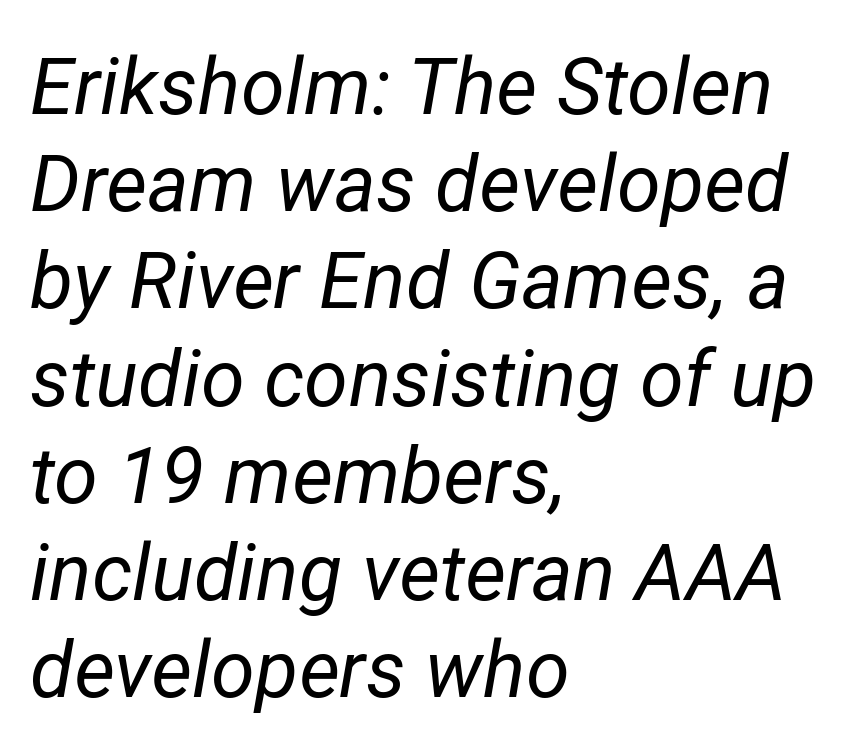
{"italic": "yes", "lean": "right", "slant_degrees": 12, "bold": "no", "weight": "regular", "width": "normal", "stroke_contrast": "low", "x_height": "medium", "monospaced": "no", "underline": "no", "align": "left", "line_spacing_ratio": 1.23, "letter_spacing": "normal", "letter_spacing_em": 0.0, "glyph_px": 79}
